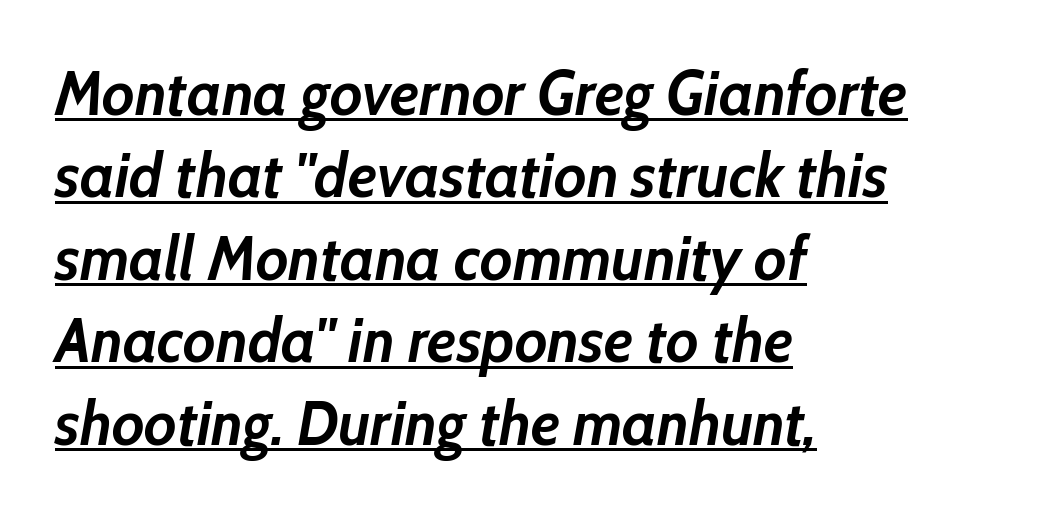
The image shows 62 px semibold type, italic (leaning right); set left-aligned, normal line spacing (1.33x), normal letter spacing, underlined; low stroke contrast and a medium x-height.
